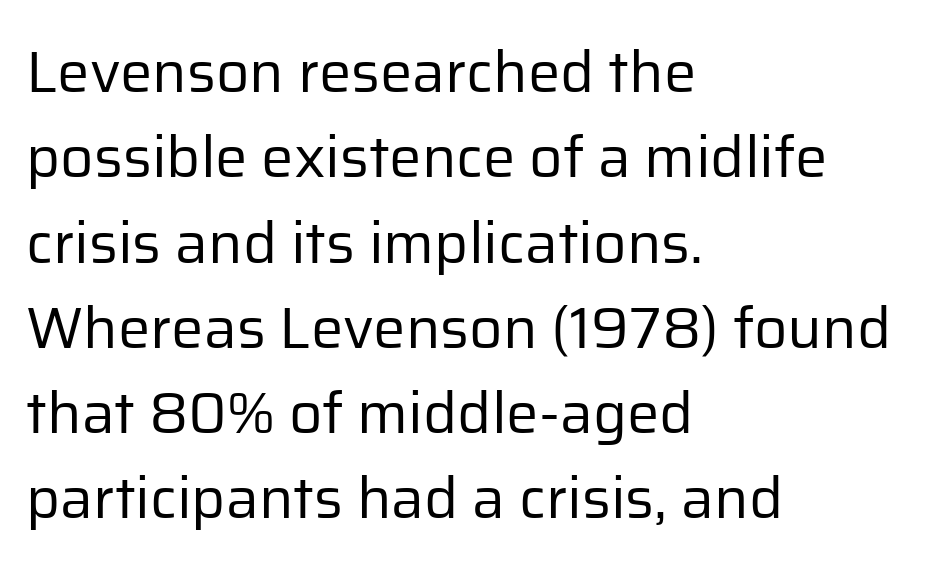
{"serif": "no", "italic": "no", "bold": "no", "weight": "regular", "width": "normal", "stroke_contrast": "low", "x_height": "medium", "monospaced": "no", "underline": "no", "align": "left", "line_spacing": "normal", "line_spacing_ratio": 1.47, "letter_spacing": "normal", "letter_spacing_em": 0.0, "glyph_px": 58}
